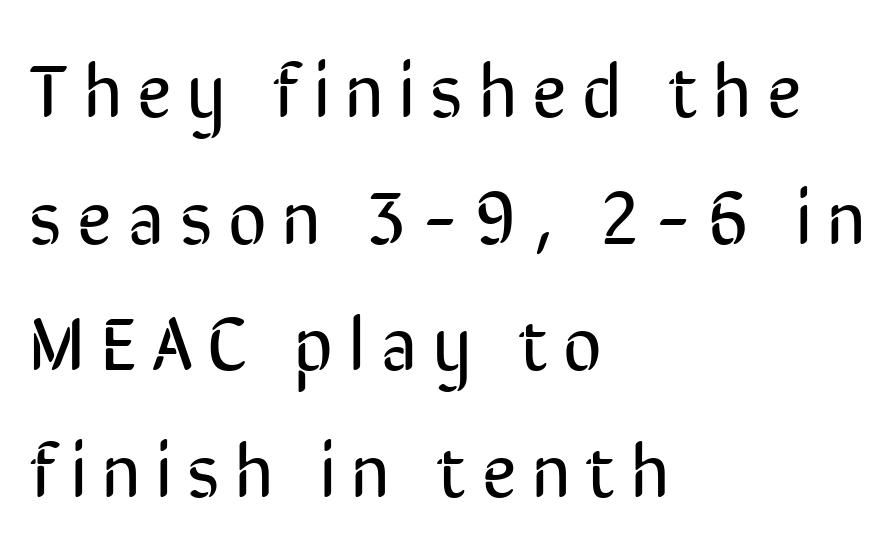
The image shows 75 px regular-weight, condensed sans-serif type, upright; set left-aligned, normal line spacing (1.69x), unusually wide letter spacing (+0.21 em), not underlined; low stroke contrast and a medium x-height.
